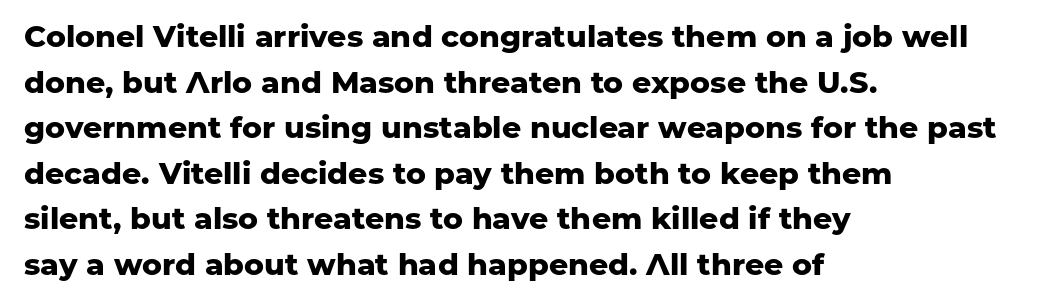
{"serif": "no", "italic": "no", "bold": "yes", "weight": "heavy", "width": "normal", "stroke_contrast": "low", "x_height": "medium", "monospaced": "no", "underline": "no", "align": "left", "line_spacing": "normal", "line_spacing_ratio": 1.52, "letter_spacing": "normal", "letter_spacing_em": 0.0, "glyph_px": 30}
